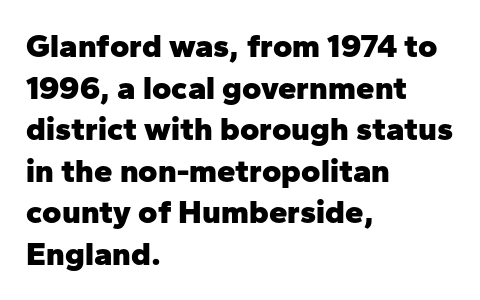
The space between consecutive lines is moderate. The face used here is rendered with its standard letterfit. Regarding serifs, this sample does without them. Style check: upright. Just letters on the line, the space beneath them empty. Does the weight exceed regular? Yes, all the way to bold.
